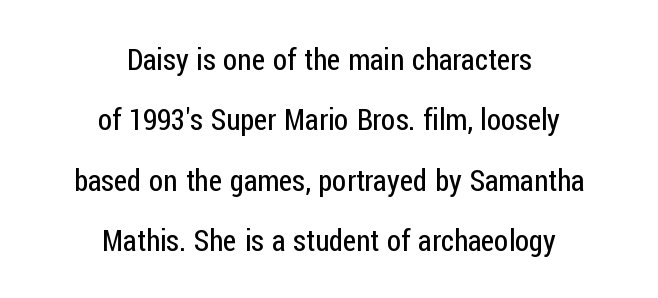
Q: Is the text bold? A: No.
Q: Is the text italic (slanted)? A: No, it is upright.
Q: Is the typeface a serif or a sans-serif typeface? A: Sans-serif.
Q: Is the text underlined? A: No.
Q: How is the paragraph aligned? A: Centered.
Q: Is the spacing between letters normal or unusually wide? A: Normal.
Q: Is the spacing between lines tight, normal or loose? A: Loose.
Q: Width (condensed, normal, or wide)? A: Condensed.
Q: Stroke contrast? A: Low.
Q: x-height? A: Medium.
Q: Monospaced? A: No.
